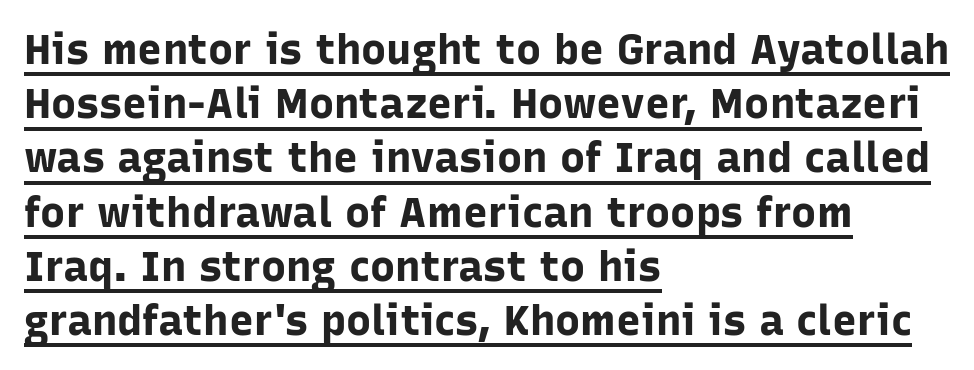
The image shows 42 px bold sans-serif type, upright; set left-aligned, normal line spacing (1.29x), normal letter spacing, underlined; low stroke contrast and a medium x-height.
